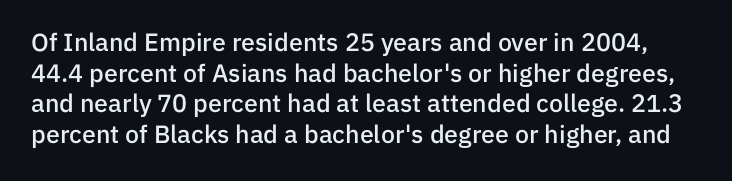
Every stem runs plumb, perpendicular to the baseline. The baseline area is clear. Nothing unusual about the tracking: characters are spaced as the font intends. The strokes are fattened partway — semibold, not bold.
